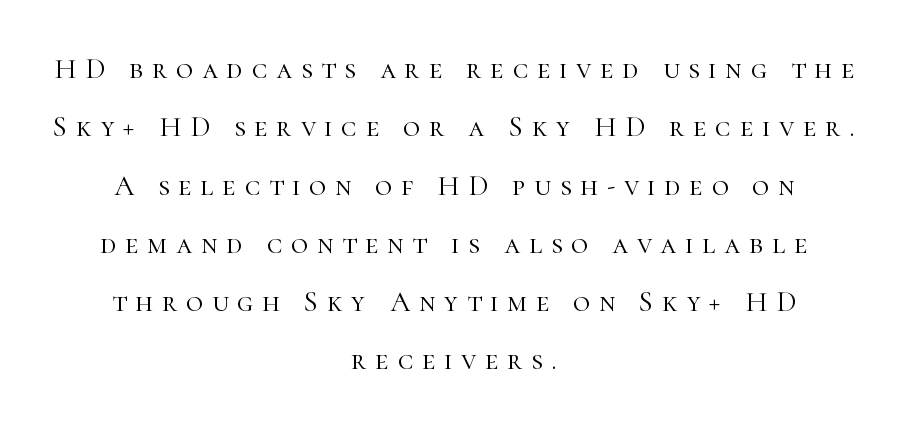
{"serif": "yes", "italic": "no", "bold": "no", "weight": "light", "width": "normal", "stroke_contrast": "high", "x_height": "medium", "monospaced": "no", "underline": "no", "align": "center", "line_spacing": "loose", "line_spacing_ratio": 2.01, "letter_spacing": "wide", "letter_spacing_em": 0.3, "glyph_px": 29}
